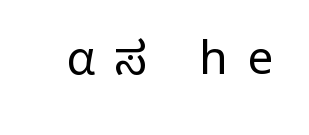
Q: Is the text bold? A: No.
Q: Is the text italic (slanted)? A: No, it is upright.
Q: Is the typeface a serif or a sans-serif typeface? A: Sans-serif.
Q: Is the text underlined? A: No.
Q: Is the spacing between letters normal or unusually wide? A: Unusually wide.
Q: Width (condensed, normal, or wide)? A: Normal.
Q: Stroke contrast? A: Low.
Q: x-height? A: Medium.
Q: Monospaced? A: No.
